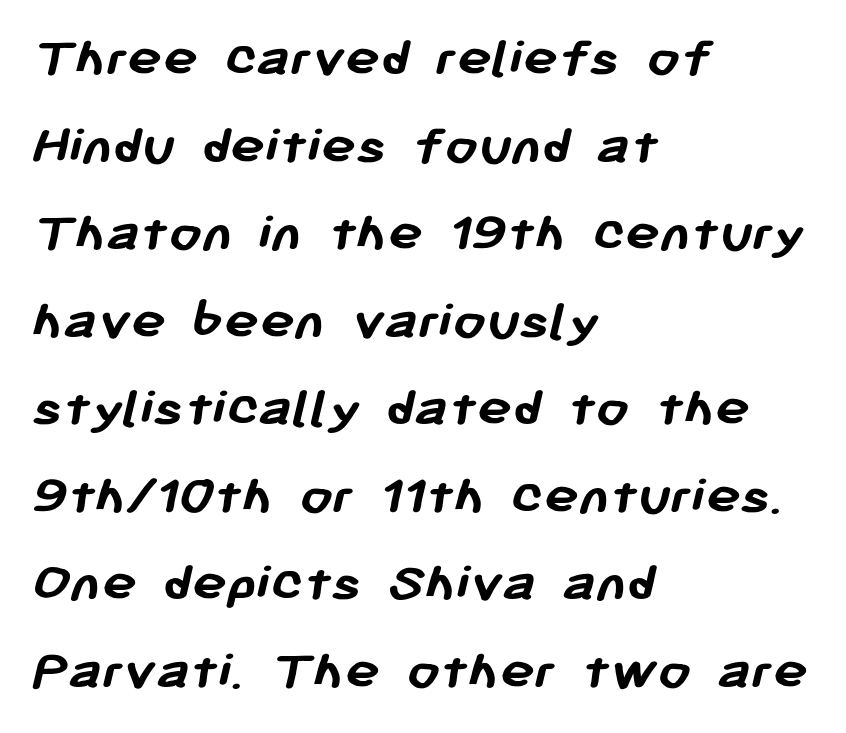
The image shows 58 px semibold sans-serif type; set left-aligned, normal line spacing (1.51x), normal letter spacing, not underlined; low stroke contrast and a medium x-height.
